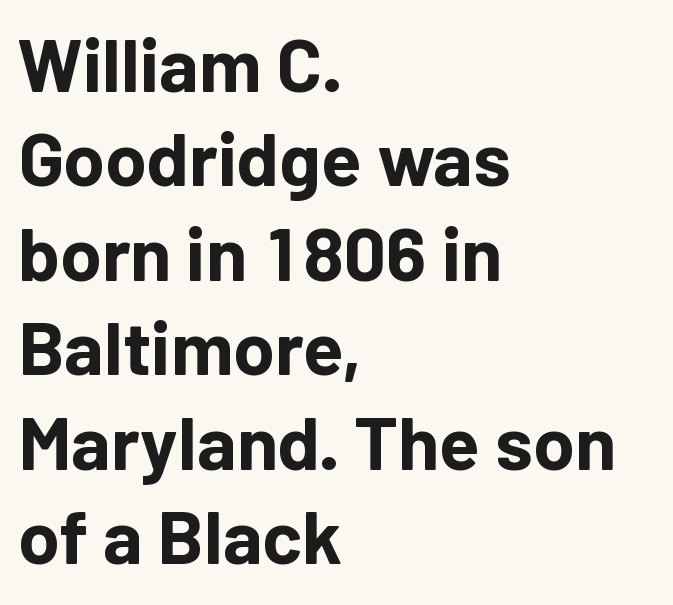
Every letter is thick-stroked: bold, no question. Each row of text sits above clean, open space. This sample keeps an unexceptional amount of space between lines. Varying glyph widths throughout — classic text-font behaviour. This is the regular roman posture of the typeface. Typeset ragged right — the left edge is the straight one.
